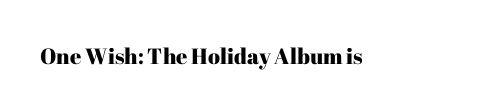
{"italic": "no", "underline": "no", "letter_spacing": "normal", "letter_spacing_em": 0.0, "glyph_px": 22}
